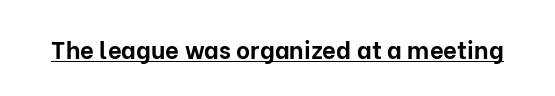
The image shows 24 px bold type, upright; set normal letter spacing, underlined.
